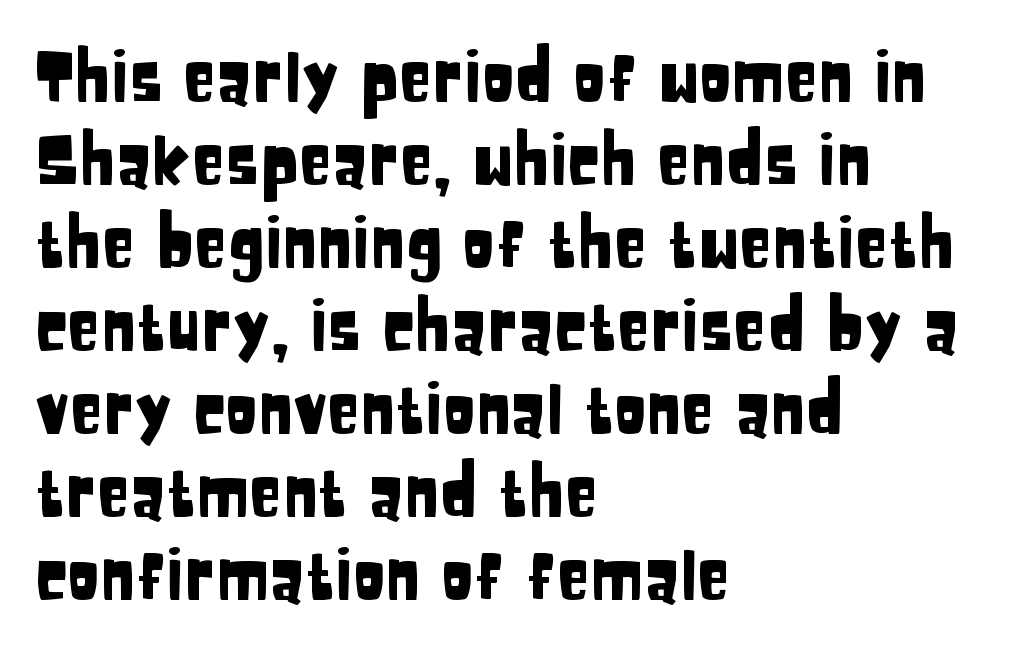
{"serif": "no", "italic": "no", "width": "condensed", "stroke_contrast": "low", "x_height": "large", "monospaced": "no", "underline": "no", "align": "left", "line_spacing_ratio": 1.22, "letter_spacing": "normal", "letter_spacing_em": 0.0, "glyph_px": 68}
